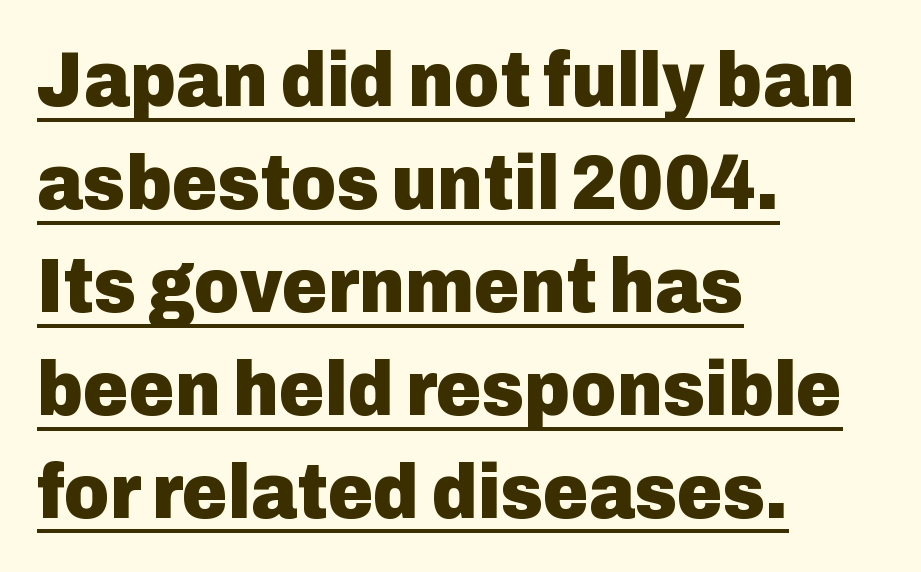
{"serif": "no", "italic": "no", "bold": "yes", "weight": "heavy", "width": "normal", "stroke_contrast": "low", "x_height": "medium", "monospaced": "no", "underline": "yes", "align": "left", "line_spacing": "normal", "line_spacing_ratio": 1.32, "letter_spacing": "normal", "letter_spacing_em": 0.0, "glyph_px": 78}
